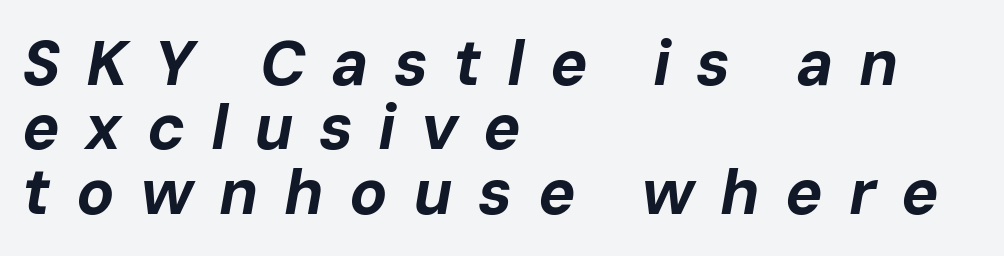
The image shows 63 px bold type, italic (leaning right); set left-aligned, tight line spacing (1.02x), unusually wide letter spacing (+0.4 em), not underlined; low stroke contrast and a medium x-height.
